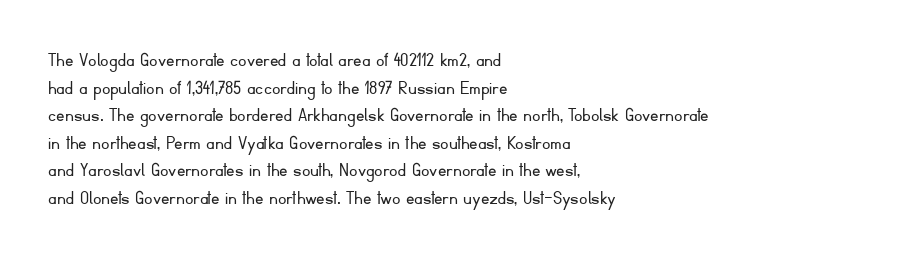
Teacher's note: observe the even left margin — that is flush-left alignment. The line texture is even and compact thanks to regular tracking. The lettering stays uniformly vertical, giving the passage a roman look. The baseline area is clear.
